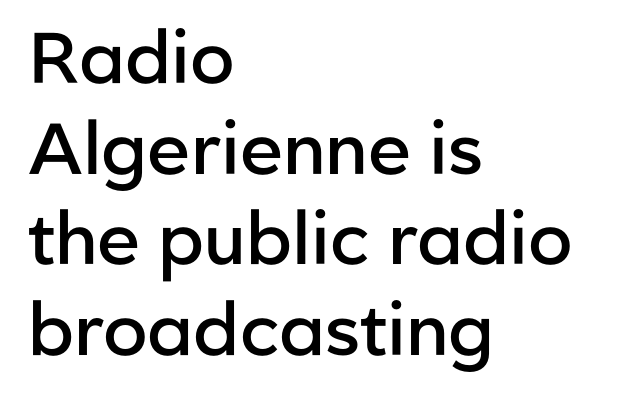
The image shows 72 px semibold sans-serif type, upright; set left-aligned, normal line spacing (1.26x), normal letter spacing, not underlined; low stroke contrast and a medium x-height.
